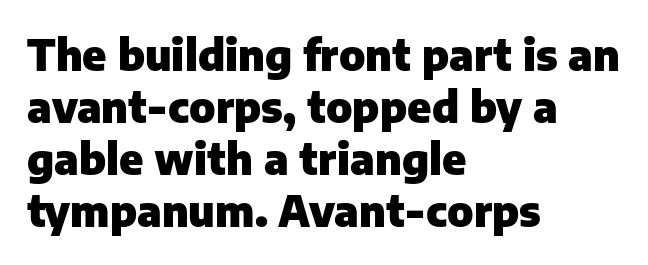
Q: Is the text bold? A: Yes.
Q: Is the text italic (slanted)? A: No, it is upright.
Q: Is the typeface a serif or a sans-serif typeface? A: Sans-serif.
Q: Is the text underlined? A: No.
Q: How is the paragraph aligned? A: Left-aligned.
Q: Is the spacing between letters normal or unusually wide? A: Normal.
Q: Width (condensed, normal, or wide)? A: Normal.
Q: Stroke contrast? A: Low.
Q: x-height? A: Medium.
Q: Monospaced? A: No.
